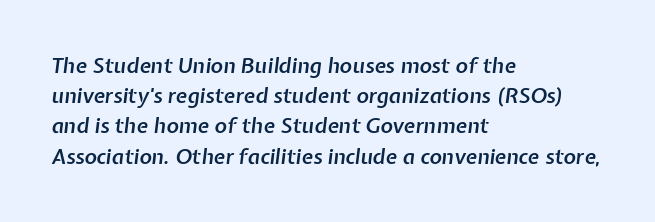
{"italic": "yes", "lean": "right", "slant_degrees": 7, "bold": "semi", "underline": "no", "align": "left", "line_spacing": "normal", "line_spacing_ratio": 1.44, "letter_spacing": "normal", "letter_spacing_em": 0.0, "glyph_px": 21}
